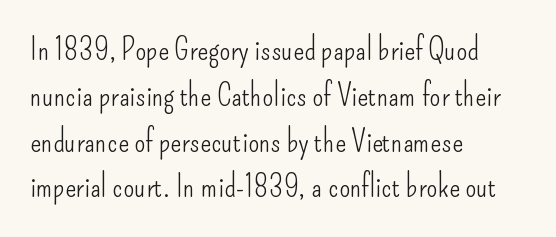
{"serif": "no", "italic": "no", "bold": "no", "weight": "light", "width": "condensed", "stroke_contrast": "low", "x_height": "small", "monospaced": "no", "underline": "no", "align": "left", "line_spacing": "normal", "line_spacing_ratio": 1.43, "letter_spacing": "normal", "letter_spacing_em": 0.0, "glyph_px": 32}
